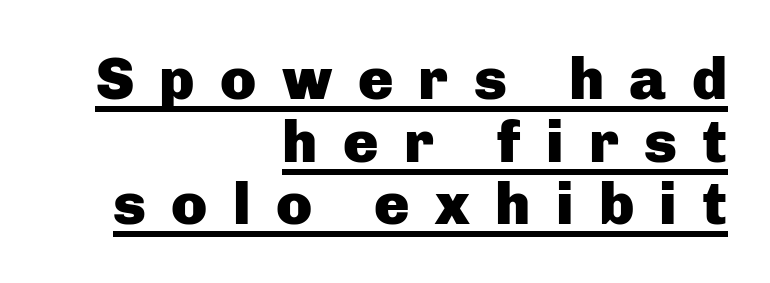
Q: Is the text bold? A: Yes.
Q: Is the text italic (slanted)? A: No, it is upright.
Q: Is the typeface a serif or a sans-serif typeface? A: Sans-serif.
Q: Is the text underlined? A: Yes.
Q: How is the paragraph aligned? A: Right-aligned.
Q: Is the spacing between letters normal or unusually wide? A: Unusually wide.
Q: Is the spacing between lines tight, normal or loose? A: Tight.
Q: Width (condensed, normal, or wide)? A: Normal.
Q: Stroke contrast? A: Low.
Q: x-height? A: Medium.
Q: Monospaced? A: No.
